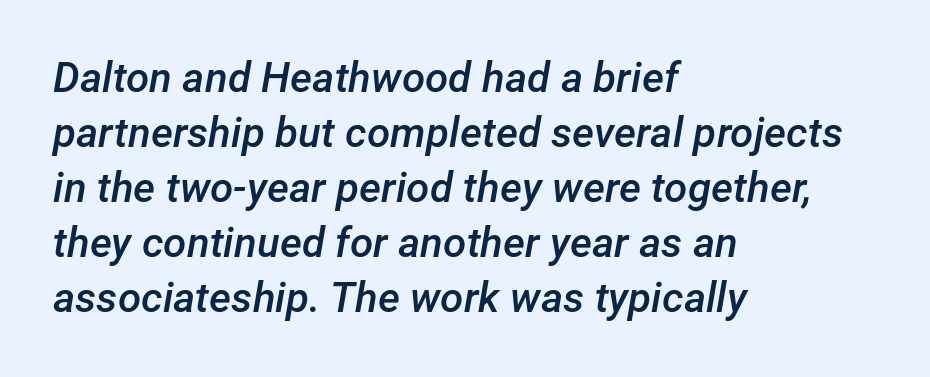
Stroke thickness is moderately raised; the sample reads as semibold. Does extra space separate the letters? No, they use regular spacing. Successive baselines arrive at the customary interval. Leftover space on each line is placed entirely after the last word. Note the varied advance widths — an 'i' is clearly narrower than an 'm'.
